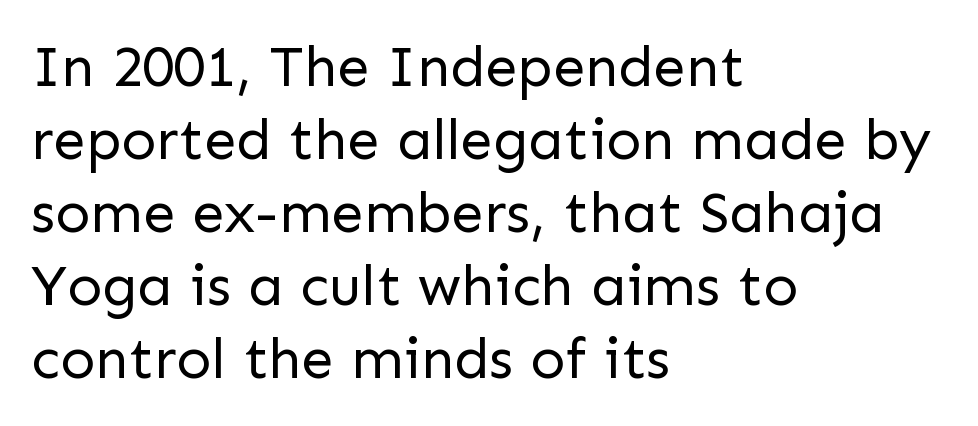
Q: Is the text bold? A: No.
Q: Is the text italic (slanted)? A: No, it is upright.
Q: Is the typeface a serif or a sans-serif typeface? A: Sans-serif.
Q: Is the text underlined? A: No.
Q: How is the paragraph aligned? A: Left-aligned.
Q: Is the spacing between letters normal or unusually wide? A: Normal.
Q: Is the spacing between lines tight, normal or loose? A: Normal.
Q: Width (condensed, normal, or wide)? A: Normal.
Q: Stroke contrast? A: Low.
Q: x-height? A: Medium.
Q: Monospaced? A: No.
